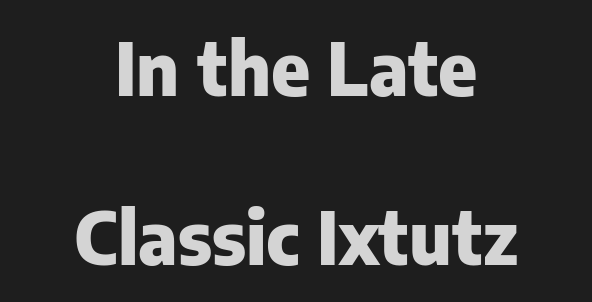
Its strokes are broad and dark, the hallmark of bold type. Bare-footed words on every line. The rendering uses a large line-height, opening up the rows. Examine the stroke ends and you'll find no serifs. A typesetter would call this proportional, since set widths differ per character.
